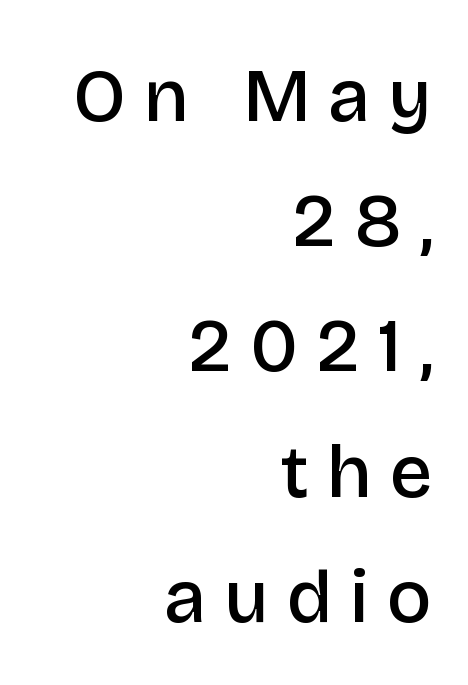
Q: Is the text bold? A: Semi-bold.
Q: Is the text italic (slanted)? A: No, it is upright.
Q: Is the typeface a serif or a sans-serif typeface? A: Sans-serif.
Q: Is the text underlined? A: No.
Q: How is the paragraph aligned? A: Right-aligned.
Q: Is the spacing between letters normal or unusually wide? A: Unusually wide.
Q: Is the spacing between lines tight, normal or loose? A: Normal.
Q: Width (condensed, normal, or wide)? A: Normal.
Q: Stroke contrast? A: Low.
Q: x-height? A: Large.
Q: Monospaced? A: No.
